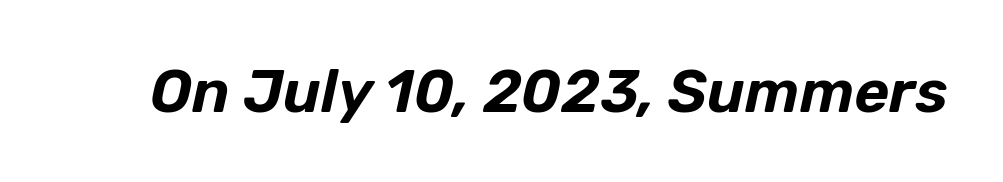
{"italic": "yes", "lean": "right", "slant_degrees": 12, "width": "normal", "stroke_contrast": "low", "x_height": "medium", "monospaced": "no", "underline": "no", "letter_spacing": "normal", "letter_spacing_em": 0.0, "glyph_px": 60}
